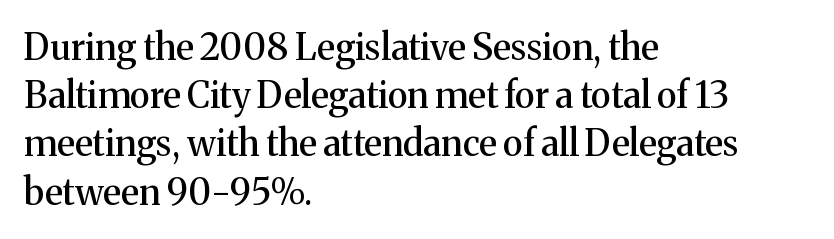
The image shows 36 px serif type, upright; set left-aligned, normal line spacing (1.34x), normal letter spacing, not underlined; medium stroke contrast and a medium x-height.
